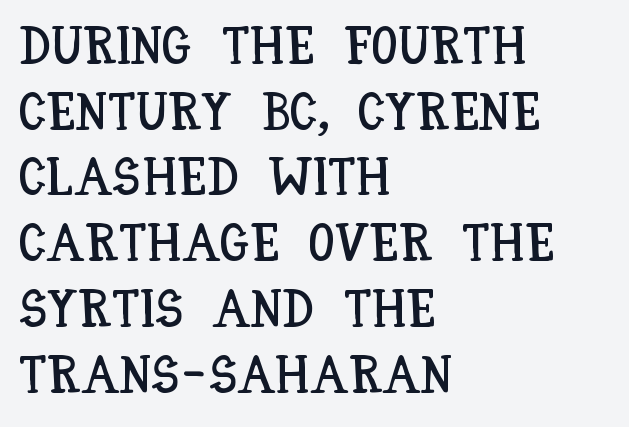
The image shows 53 px condensed type, upright; set left-aligned, line spacing 1.24x, normal letter spacing, not underlined; low stroke contrast and a large x-height.
